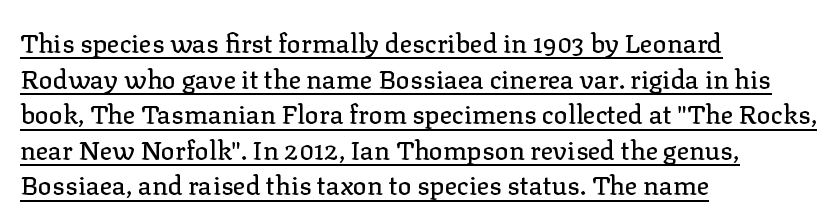
{"italic": "no", "underline": "yes", "align": "left", "line_spacing": "normal", "line_spacing_ratio": 1.37, "letter_spacing": "normal", "letter_spacing_em": 0.0, "glyph_px": 26}
